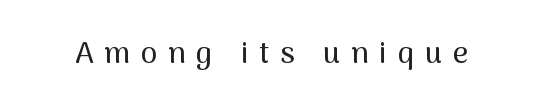
The image shows 30 px sans-serif type, upright; set unusually wide letter spacing (+0.36 em), not underlined; medium stroke contrast and a medium x-height.
